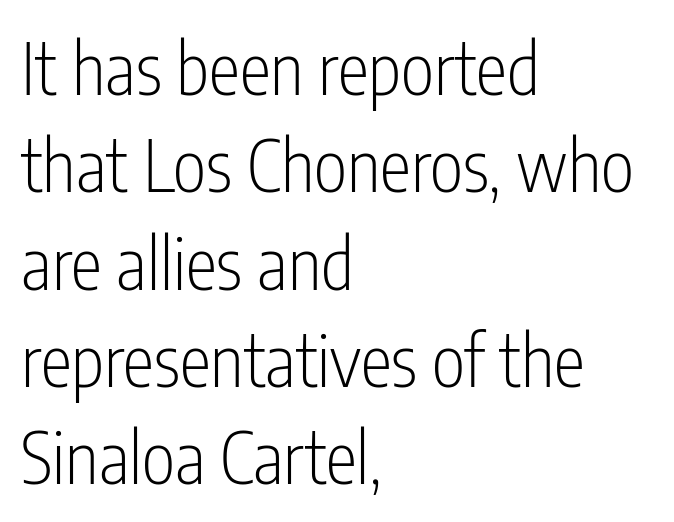
The image shows 71 px light, condensed sans-serif type, upright; set left-aligned, normal line spacing (1.37x), normal letter spacing, not underlined; low stroke contrast and a medium x-height.
